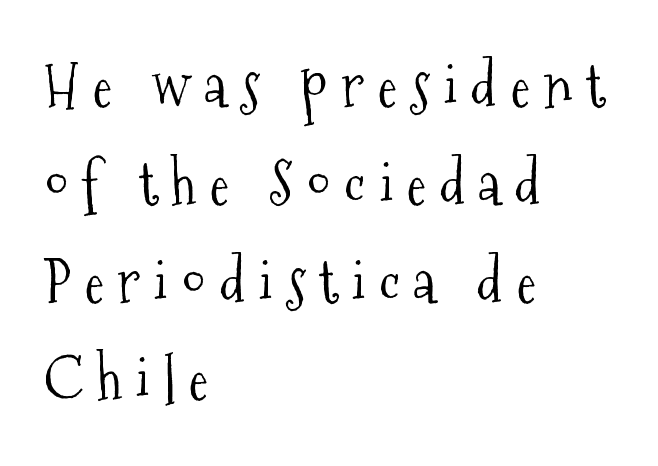
The image shows 60 px light, condensed serif type, upright; set left-aligned, normal line spacing (1.63x), unusually wide letter spacing (+0.22 em), not underlined; medium stroke contrast and a medium x-height.
